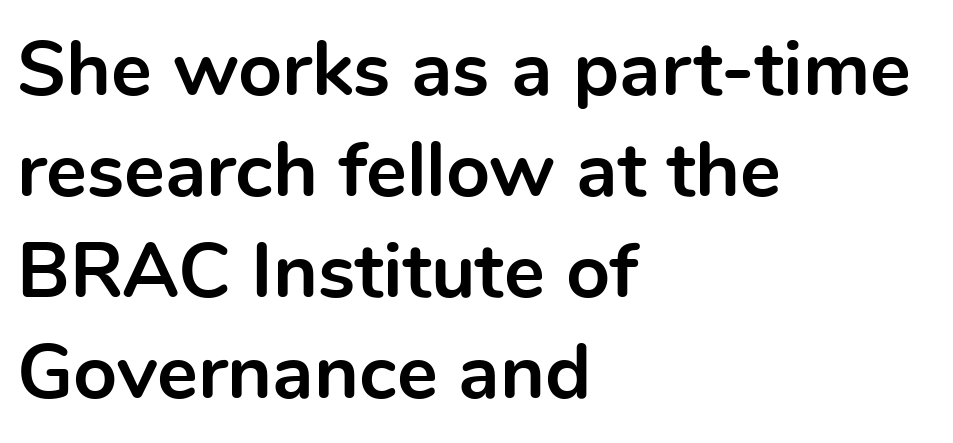
The image shows 77 px bold sans-serif type, upright; set left-aligned, normal line spacing (1.31x), normal letter spacing, not underlined; a medium x-height.
